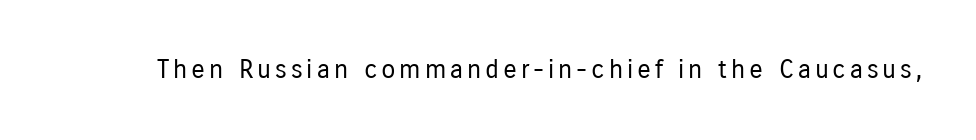
The image shows 26 px text type, upright; set not underlined.
